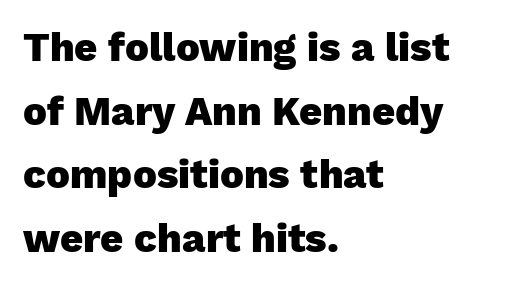
The image shows 40 px heavy sans-serif type, upright; set left-aligned, normal line spacing (1.59x), normal letter spacing, not underlined; low stroke contrast and a medium x-height.
